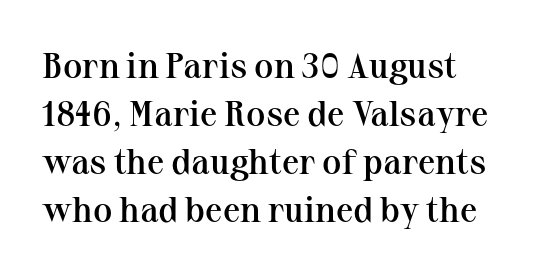
Q: Is the text bold? A: Semi-bold.
Q: Is the text italic (slanted)? A: No, it is upright.
Q: Is the typeface a serif or a sans-serif typeface? A: Serif.
Q: Is the text underlined? A: No.
Q: Is the spacing between letters normal or unusually wide? A: Normal.
Q: Is the spacing between lines tight, normal or loose? A: Normal.
Q: Width (condensed, normal, or wide)? A: Normal.
Q: Stroke contrast? A: Medium.
Q: x-height? A: Medium.
Q: Monospaced? A: No.
